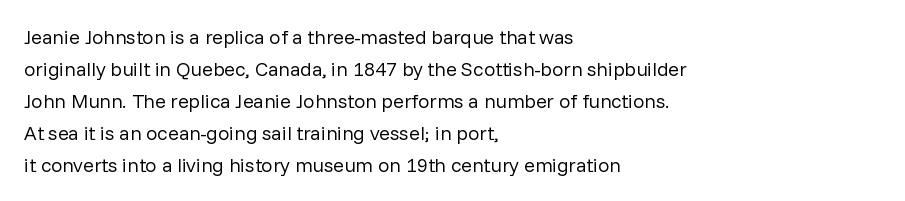
The image shows 20 px text type, upright; set left-aligned, normal line spacing (1.6x), normal letter spacing, not underlined.
